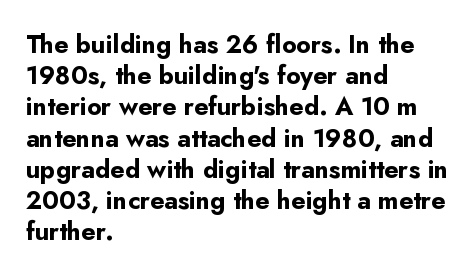
Q: Is the text bold? A: Yes.
Q: Is the text italic (slanted)? A: No, it is upright.
Q: Is the text underlined? A: No.
Q: How is the paragraph aligned? A: Left-aligned.
Q: Is the spacing between letters normal or unusually wide? A: Normal.
Q: Is the spacing between lines tight, normal or loose? A: Normal.
